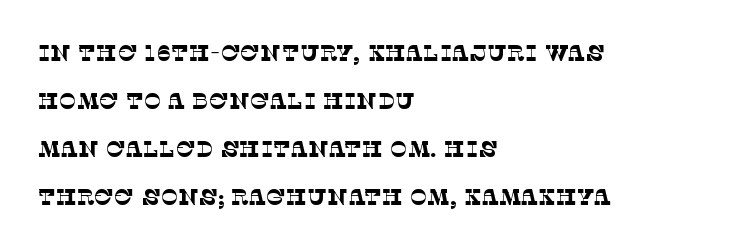
Q: Is the text bold? A: No.
Q: Is the text underlined? A: No.
Q: How is the paragraph aligned? A: Left-aligned.
Q: Is the spacing between letters normal or unusually wide? A: Normal.
Q: Is the spacing between lines tight, normal or loose? A: Loose.
